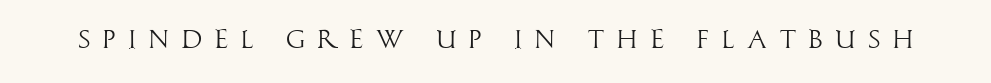
The image shows 26 px text type, upright; set unusually wide letter spacing (+0.46 em), not underlined.
